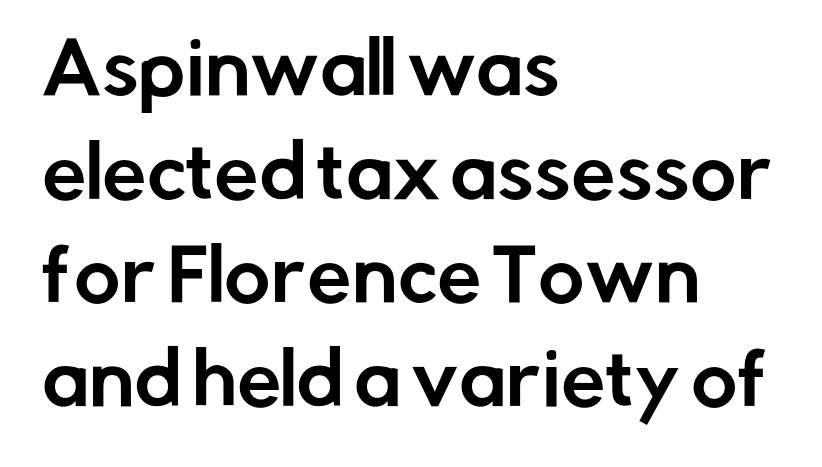
{"serif": "no", "italic": "no", "width": "normal", "stroke_contrast": "low", "x_height": "medium", "monospaced": "no", "underline": "no", "align": "left", "line_spacing": "normal", "line_spacing_ratio": 1.46, "letter_spacing": "normal", "letter_spacing_em": 0.0, "glyph_px": 71}
